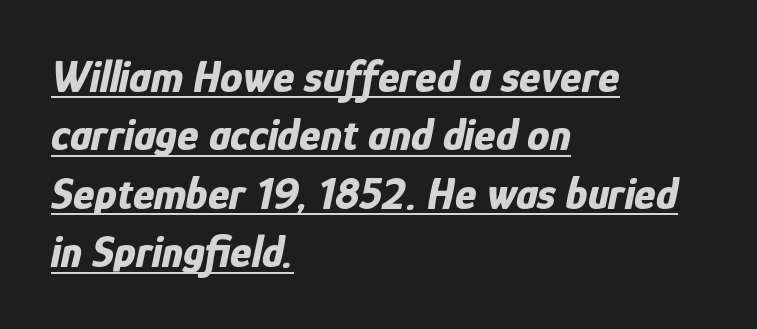
{"italic": "yes", "lean": "right", "slant_degrees": 12, "bold": "yes", "weight": "bold", "width": "condensed", "stroke_contrast": "low", "x_height": "medium", "monospaced": "no", "underline": "yes", "align": "left", "line_spacing": "normal", "line_spacing_ratio": 1.3, "letter_spacing": "normal", "letter_spacing_em": 0.0, "glyph_px": 45}
